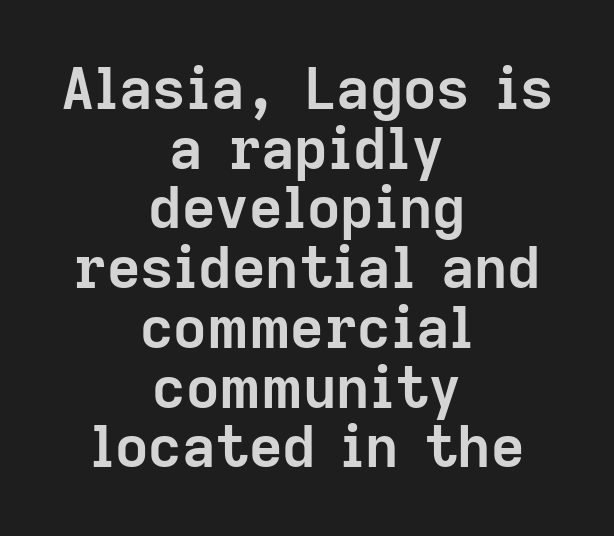
Vertically, the passage feels compressed, each row crowding the next. Compared with an ordinary text face, these strokes are far heavier — a full bold. Check under the words: just untouched page. Do the letters lean? They stand straight. Grotesque or geometric, the face here clearly has no serifs. Note the varied advance widths — an 'i' is clearly narrower than an 'm'.
